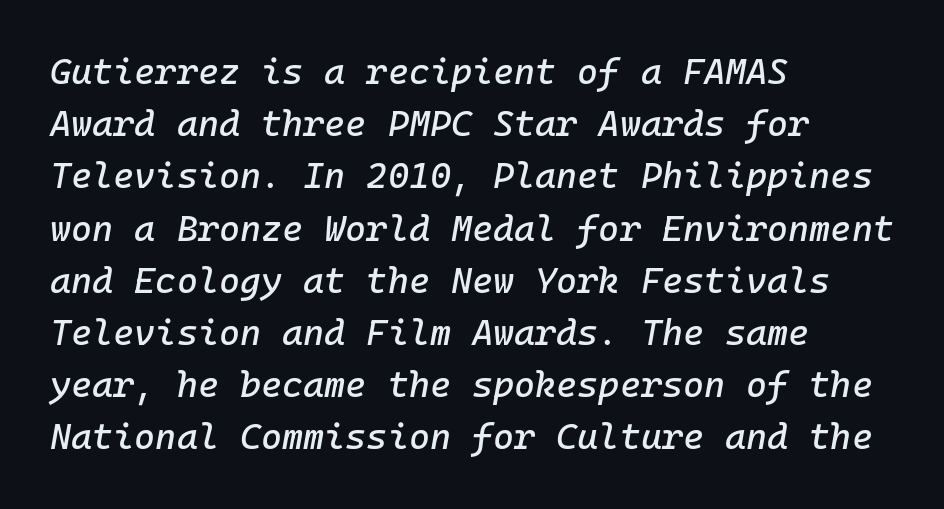
Q: Is the text italic (slanted)? A: Yes, it leans right by about 10 degrees.
Q: Is the text underlined? A: No.
Q: How is the paragraph aligned? A: Left-aligned.
Q: Is the spacing between letters normal or unusually wide? A: Normal.
Q: Is the spacing between lines tight, normal or loose? A: Normal.
Q: Width (condensed, normal, or wide)? A: Normal.
Q: Stroke contrast? A: Low.
Q: x-height? A: Medium.
